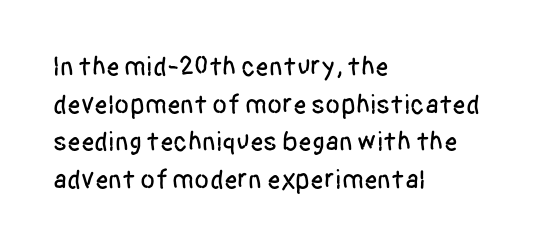
Q: Is the text italic (slanted)? A: No, it is upright.
Q: Is the text underlined? A: No.
Q: How is the paragraph aligned? A: Left-aligned.
Q: Is the spacing between letters normal or unusually wide? A: Normal.
Q: Is the spacing between lines tight, normal or loose? A: Normal.
